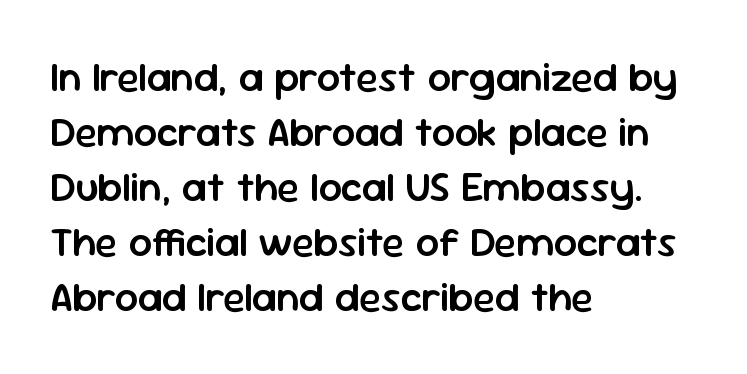
Q: Is the text bold? A: Semi-bold.
Q: Is the text italic (slanted)? A: No, it is upright.
Q: Is the typeface a serif or a sans-serif typeface? A: Sans-serif.
Q: Is the text underlined? A: No.
Q: How is the paragraph aligned? A: Left-aligned.
Q: Is the spacing between letters normal or unusually wide? A: Normal.
Q: Is the spacing between lines tight, normal or loose? A: Normal.
Q: Width (condensed, normal, or wide)? A: Normal.
Q: Stroke contrast? A: Low.
Q: x-height? A: Medium.
Q: Monospaced? A: No.
